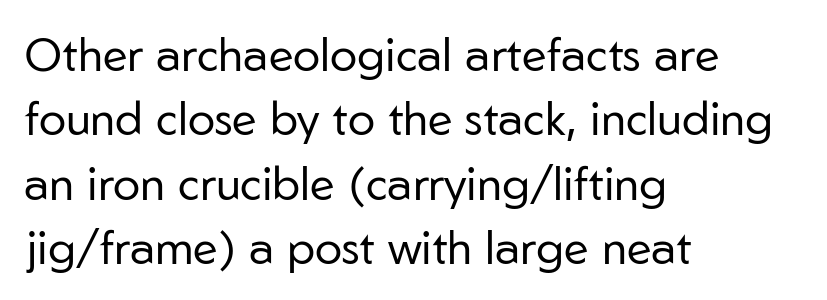
{"serif": "no", "italic": "no", "bold": "no", "weight": "regular", "width": "normal", "stroke_contrast": "low", "x_height": "medium", "monospaced": "no", "underline": "no", "align": "left", "line_spacing": "normal", "line_spacing_ratio": 1.4, "letter_spacing": "normal", "letter_spacing_em": 0.0, "glyph_px": 46}
